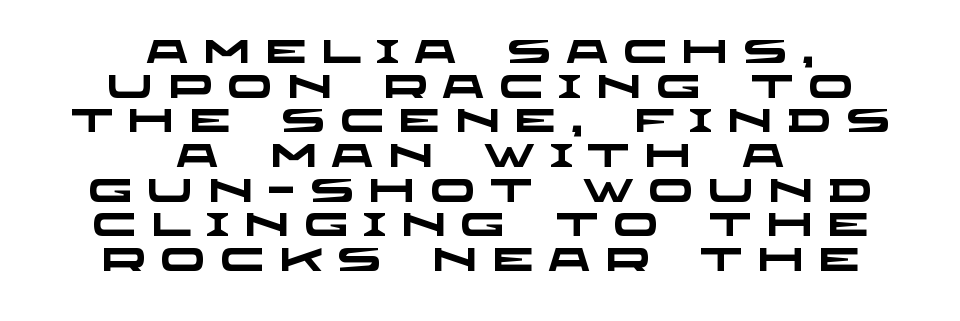
Q: Is the text bold? A: Yes.
Q: Is the typeface a serif or a sans-serif typeface? A: Sans-serif.
Q: Is the text underlined? A: No.
Q: How is the paragraph aligned? A: Centered.
Q: Is the spacing between letters normal or unusually wide? A: Unusually wide.
Q: Is the spacing between lines tight, normal or loose? A: Tight.
Q: Width (condensed, normal, or wide)? A: Wide.
Q: Stroke contrast? A: Low.
Q: x-height? A: Large.
Q: Monospaced? A: No.
